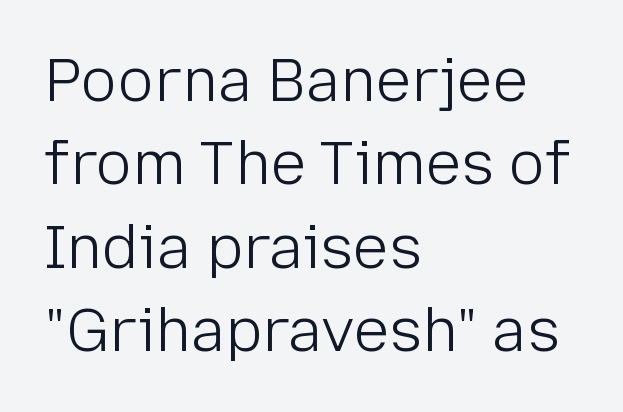
{"serif": "no", "italic": "no", "bold": "no", "weight": "light", "width": "normal", "stroke_contrast": "low", "x_height": "medium", "monospaced": "no", "underline": "no", "align": "left", "line_spacing": "normal", "line_spacing_ratio": 1.39, "letter_spacing": "normal", "letter_spacing_em": 0.0, "glyph_px": 60}
